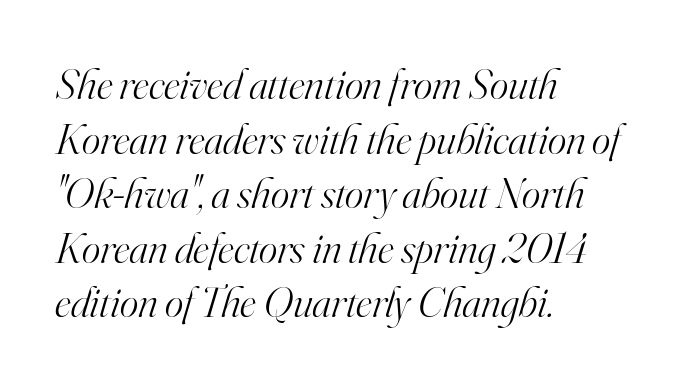
The baseline area is clear. The strokes are not fattened; the text isn't bold. Honestly, the letter spacing is just normal — you wouldn't notice it. Caption: multi-line text, flush left, ragged right. This sample has the flowing, uneven cadence of proportional lettering.
